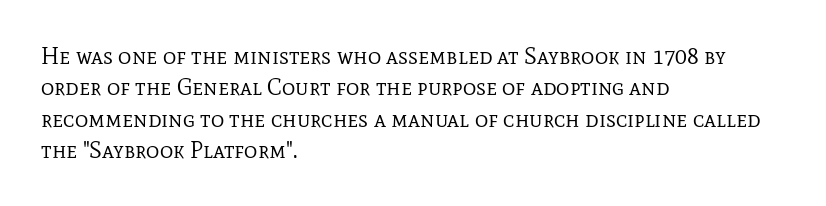
Q: Is the text bold? A: No.
Q: Is the text italic (slanted)? A: No, it is upright.
Q: Is the text underlined? A: No.
Q: How is the paragraph aligned? A: Left-aligned.
Q: Is the spacing between letters normal or unusually wide? A: Normal.
Q: Is the spacing between lines tight, normal or loose? A: Normal.
